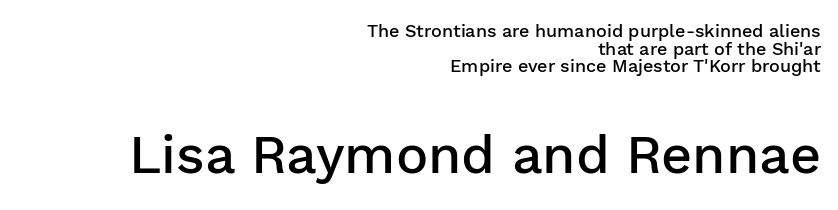
Q: Is the text bold? A: Semi-bold.
Q: Is the text italic (slanted)? A: No, it is upright.
Q: Is the typeface a serif or a sans-serif typeface? A: Sans-serif.
Q: Is the text underlined? A: No.
Q: How is the paragraph aligned? A: Right-aligned.
Q: Is the spacing between letters normal or unusually wide? A: Normal.
Q: Is the spacing between lines tight, normal or loose? A: Tight.
Q: Which block of text is set in a larger size, the first (top) or the second (bottom)? A: The second (bottom) one.
Q: Width (condensed, normal, or wide)? A: Normal.
Q: Stroke contrast? A: Low.
Q: x-height? A: Medium.
Q: Monospaced? A: No.
